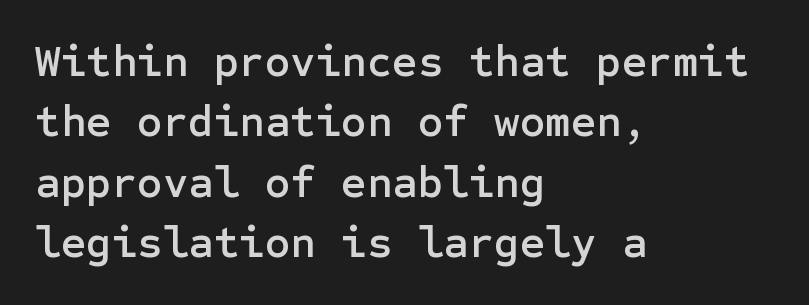
This is sans-serif lettering, the kind often seen on screens and signage. Successive baselines arrive at the customary interval. Descenders hang freely into open space. No italicization has been applied; the sample stays upright.
